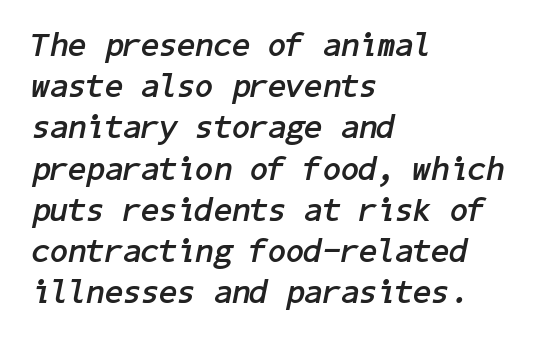
Q: Is the text bold? A: Yes.
Q: Is the text italic (slanted)? A: Yes, it leans right by about 11 degrees.
Q: Is the text underlined? A: No.
Q: How is the paragraph aligned? A: Left-aligned.
Q: Is the spacing between letters normal or unusually wide? A: Normal.
Q: Is the spacing between lines tight, normal or loose? A: Normal.
Q: Width (condensed, normal, or wide)? A: Normal.
Q: Stroke contrast? A: Low.
Q: x-height? A: Medium.
